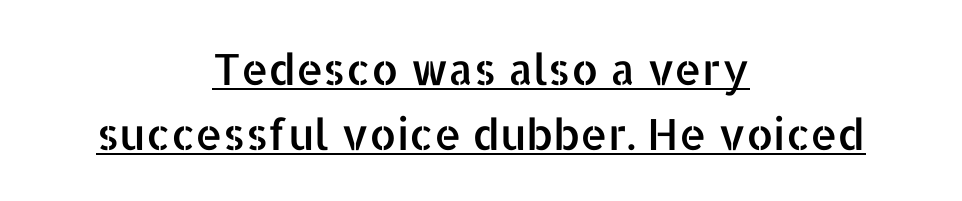
The image shows 43 px sans-serif type, upright; set centered, normal line spacing (1.51x), normal letter spacing, underlined; low stroke contrast and a medium x-height.
